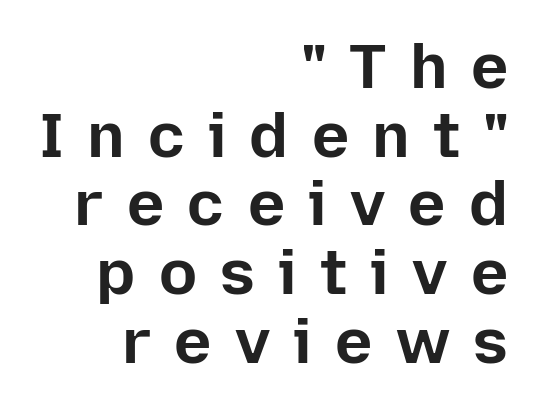
{"serif": "no", "italic": "no", "bold": "yes", "weight": "bold", "width": "normal", "stroke_contrast": "low", "x_height": "medium", "monospaced": "no", "underline": "no", "align": "right", "line_spacing": "tight", "line_spacing_ratio": 1.09, "letter_spacing": "wide", "letter_spacing_em": 0.37, "glyph_px": 63}
